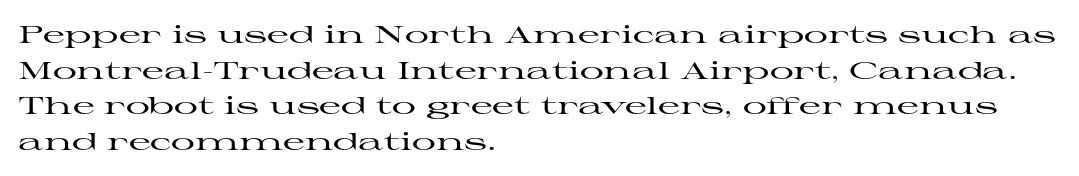
The image shows 24 px text type, upright; set left-aligned, normal line spacing (1.48x), normal letter spacing, not underlined.
